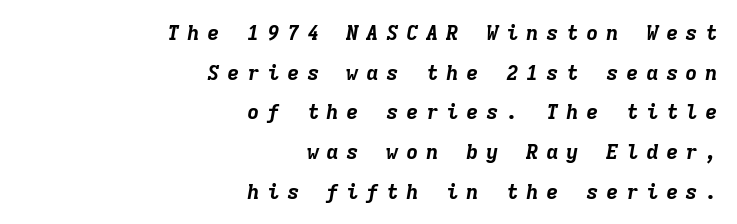
Q: Is the text bold? A: Yes.
Q: Is the text italic (slanted)? A: Yes, it leans right by about 9 degrees.
Q: Is the text underlined? A: No.
Q: How is the paragraph aligned? A: Right-aligned.
Q: Is the spacing between letters normal or unusually wide? A: Unusually wide.
